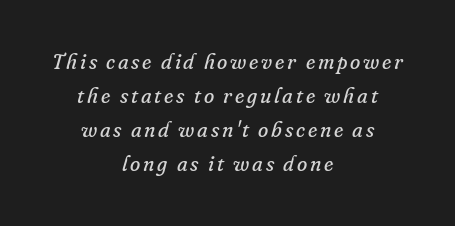
{"italic": "yes", "lean": "right", "slant_degrees": 16, "bold": "no", "underline": "no", "align": "center", "line_spacing": "normal", "line_spacing_ratio": 1.62, "glyph_px": 21}
